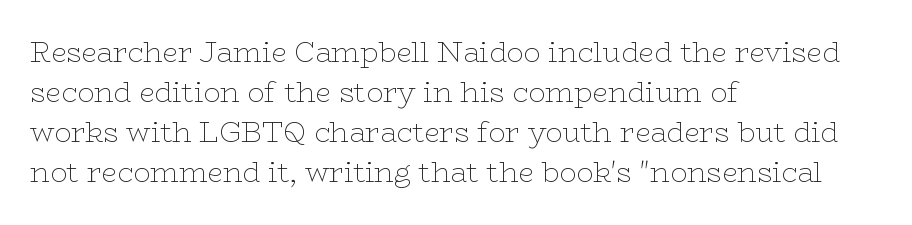
The image shows 28 px thin, wide serif type, upright; set left-aligned, normal line spacing (1.43x), normal letter spacing, not underlined; low stroke contrast and a medium x-height.
